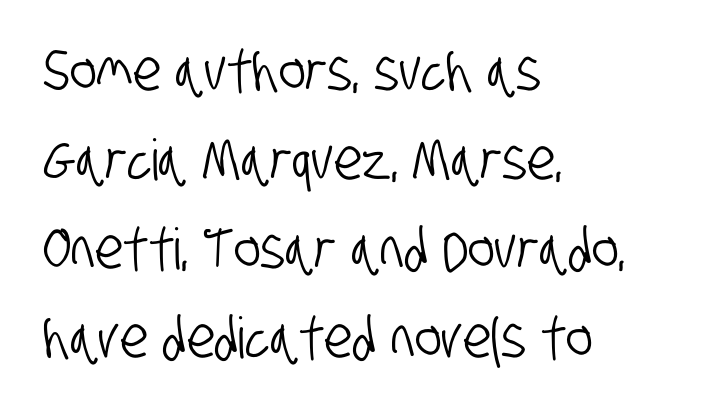
Where is the straight margin? On the left. Standard letterfit; no display-style spreading of the glyphs. Regarding serifs, this sample does without them. This sample has the flowing, uneven cadence of proportional lettering.
